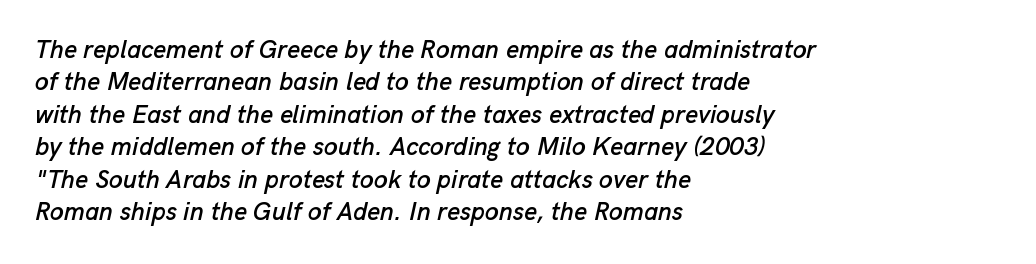
Q: Is the text italic (slanted)? A: Yes, it leans right by about 13 degrees.
Q: Is the text underlined? A: No.
Q: How is the paragraph aligned? A: Left-aligned.
Q: Is the spacing between letters normal or unusually wide? A: Normal.
Q: Is the spacing between lines tight, normal or loose? A: Normal.
